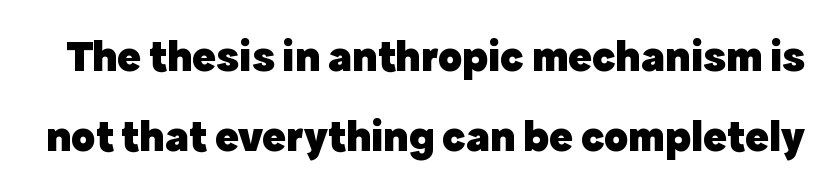
Q: Is the text bold? A: Yes.
Q: Is the text italic (slanted)? A: No, it is upright.
Q: Is the typeface a serif or a sans-serif typeface? A: Sans-serif.
Q: Is the text underlined? A: No.
Q: Is the spacing between letters normal or unusually wide? A: Normal.
Q: Width (condensed, normal, or wide)? A: Normal.
Q: x-height? A: Medium.
Q: Monospaced? A: No.
